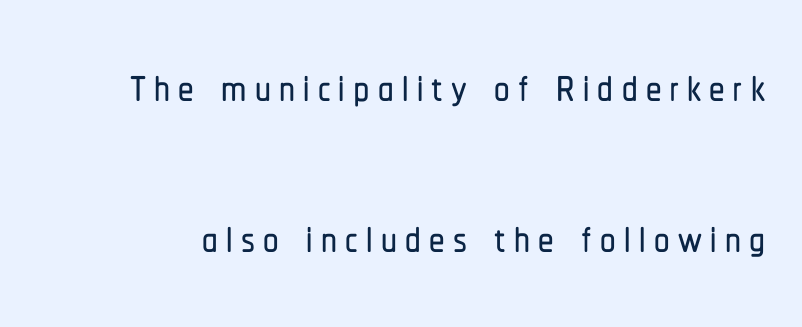
The specimen omits any rule beneath the text block's lines. In terms of leading, this rendering errs on the spacious side. Style check: upright. Varying glyph widths throughout — classic text-font behaviour. The typeface chosen for these lines omits serifs.
